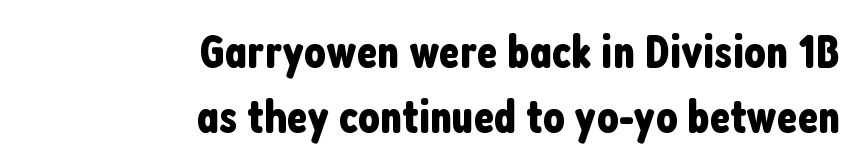
Notice how the passage keeps a crisp vertical edge on the right only. The rendering uses natural spacing where letterforms have individual widths. Spacing between characters is what you'd get straight out of the box. You can tell from the bare stems that sans-serif type was used.
